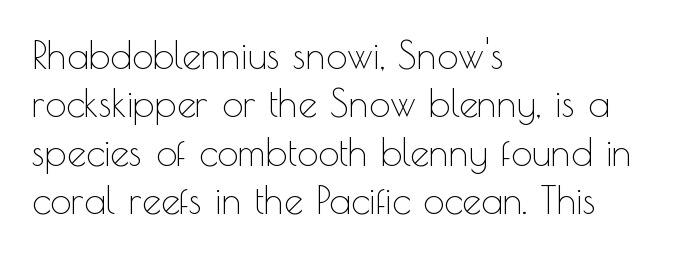
The image shows 38 px thin sans-serif type, upright; set left-aligned, normal line spacing (1.27x), normal letter spacing, not underlined; a small x-height.
